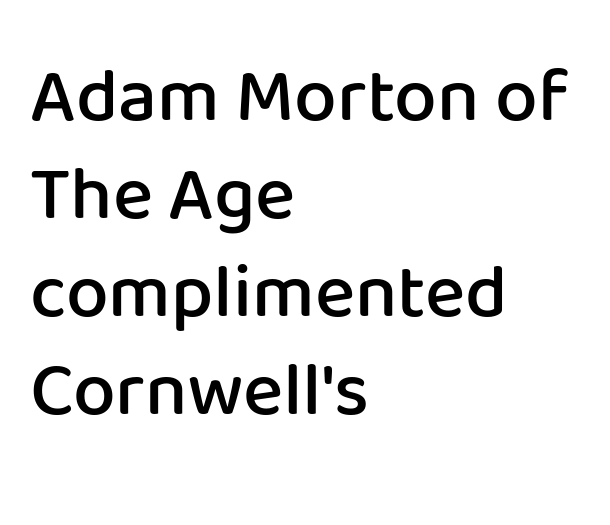
{"serif": "no", "italic": "no", "bold": "semi", "weight": "semibold", "width": "normal", "stroke_contrast": "low", "x_height": "medium", "monospaced": "no", "underline": "no", "align": "left", "line_spacing": "normal", "line_spacing_ratio": 1.29, "letter_spacing": "normal", "letter_spacing_em": 0.0, "glyph_px": 76}
